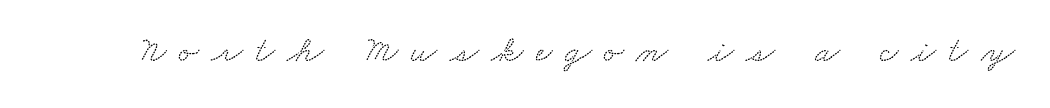
Q: Is the typeface a serif or a sans-serif typeface? A: Serif.
Q: Is the text underlined? A: No.
Q: Is the spacing between letters normal or unusually wide? A: Unusually wide.
Q: Width (condensed, normal, or wide)? A: Wide.
Q: Stroke contrast? A: Low.
Q: x-height? A: Small.
Q: Monospaced? A: No.
